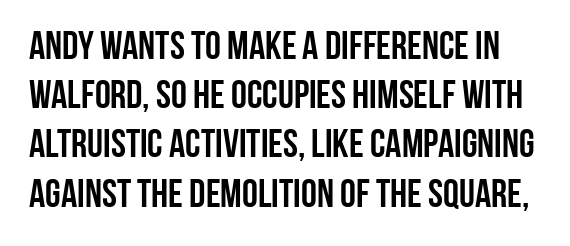
Q: Is the text italic (slanted)? A: No, it is upright.
Q: Is the typeface a serif or a sans-serif typeface? A: Sans-serif.
Q: Is the text underlined? A: No.
Q: Is the spacing between letters normal or unusually wide? A: Normal.
Q: Width (condensed, normal, or wide)? A: Condensed.
Q: Stroke contrast? A: Low.
Q: x-height? A: Large.
Q: Monospaced? A: No.
